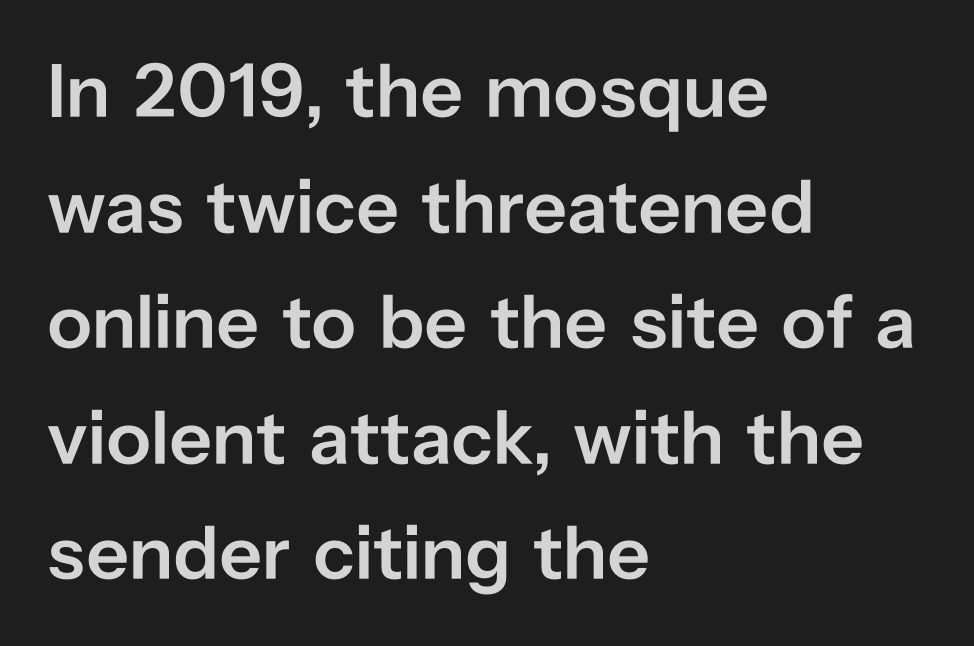
The image shows 76 px semibold sans-serif type, upright; set left-aligned, normal line spacing (1.52x), normal letter spacing, not underlined; low stroke contrast and a medium x-height.
